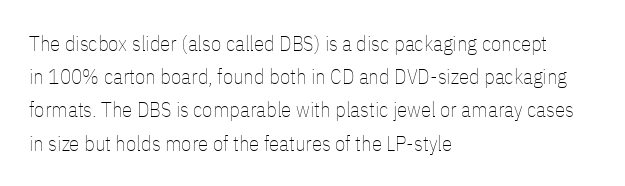
The image shows 21 px text type, upright; set left-aligned, normal line spacing (1.58x), normal letter spacing, not underlined.
